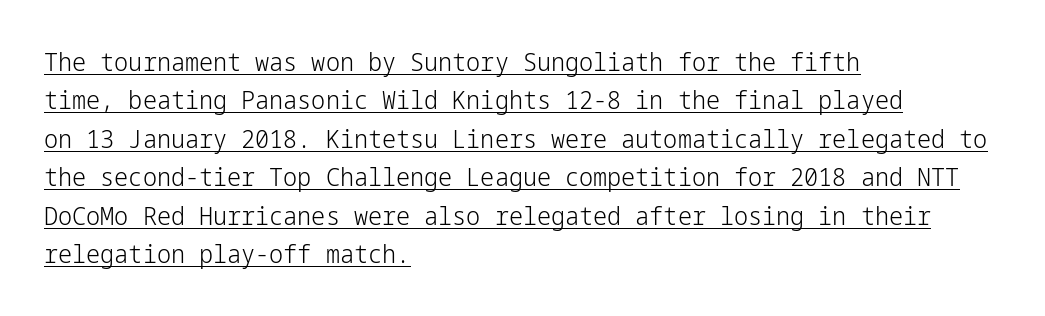
Casual observation: everything's shoved over to the left. Rows of type keep a routine distance in the vertical direction. Is this a heavy cut? Hardly; it is regular or lighter. These characters rest on top of a visible drawn line.
